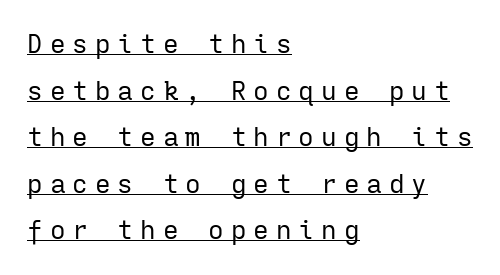
{"italic": "no", "bold": "no", "underline": "yes", "align": "left", "line_spacing_ratio": 1.79, "letter_spacing": "wide", "letter_spacing_em": 0.27, "glyph_px": 26}
